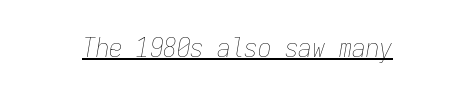
{"italic": "yes", "lean": "right", "slant_degrees": 9, "bold": "no", "underline": "yes", "align": "center", "letter_spacing": "normal", "letter_spacing_em": 0.0, "glyph_px": 27}
